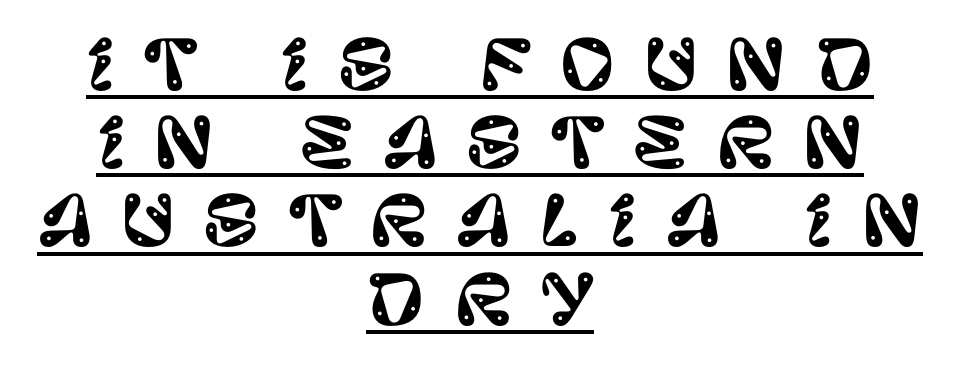
The image shows 68 px sans-serif type; set centered, tight line spacing (1.15x), unusually wide letter spacing (+0.42 em), underlined; low stroke contrast and a large x-height.
